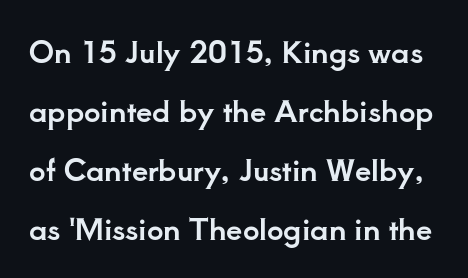
The image shows 29 px serif type, upright; set loose line spacing (2.03x), normal letter spacing, not underlined; low stroke contrast and a small x-height.
